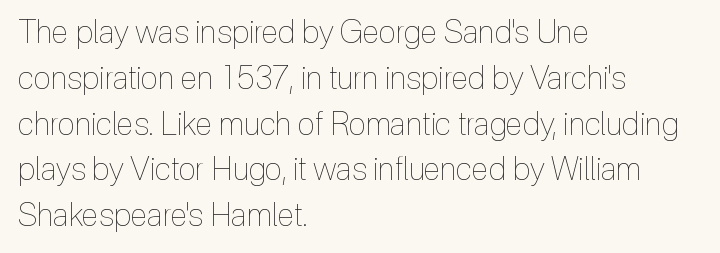
The image shows 32 px thin, condensed type, upright; set left-aligned, normal line spacing (1.43x), normal letter spacing, not underlined; a medium x-height.
